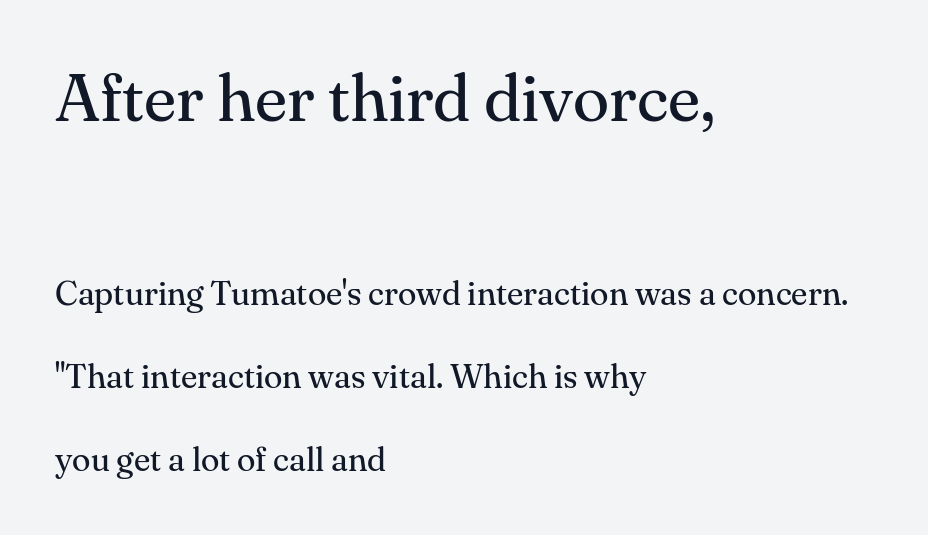
Is this a heavy cut? Hardly; it is regular or lighter. This sample uses an upright cut, with every glyph sitting square on the baseline. The designer went with a serif here, giving each stem small feet. The space directly below the letters is spotless.
